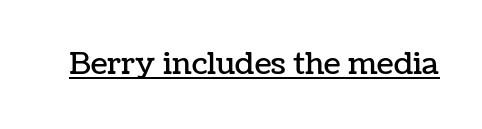
The image shows 30 px text type, upright; set normal letter spacing, underlined; low stroke contrast and a medium x-height.
